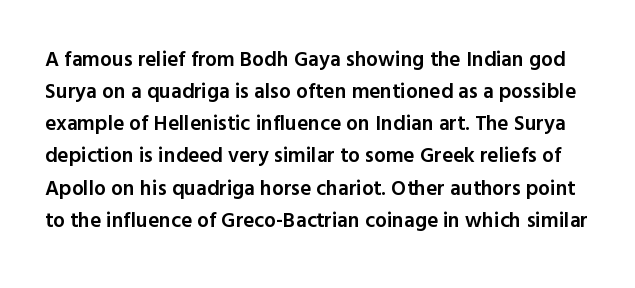
{"italic": "no", "bold": "semi", "underline": "no", "line_spacing": "normal", "line_spacing_ratio": 1.53, "letter_spacing": "normal", "letter_spacing_em": 0.0, "glyph_px": 21}
